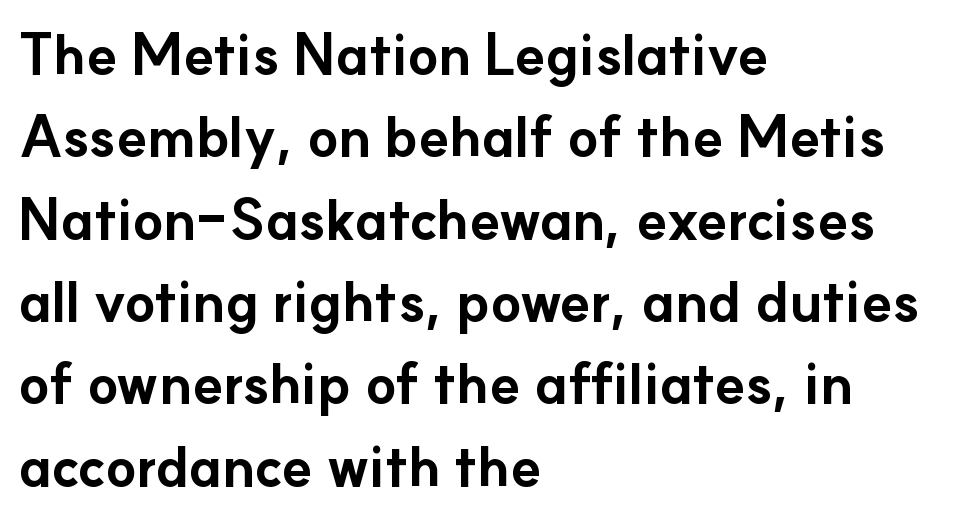
Q: Is the text bold? A: Yes.
Q: Is the text italic (slanted)? A: No, it is upright.
Q: Is the typeface a serif or a sans-serif typeface? A: Sans-serif.
Q: Is the text underlined? A: No.
Q: How is the paragraph aligned? A: Left-aligned.
Q: Is the spacing between letters normal or unusually wide? A: Normal.
Q: Is the spacing between lines tight, normal or loose? A: Normal.
Q: Width (condensed, normal, or wide)? A: Normal.
Q: Stroke contrast? A: Low.
Q: x-height? A: Small.
Q: Monospaced? A: No.
